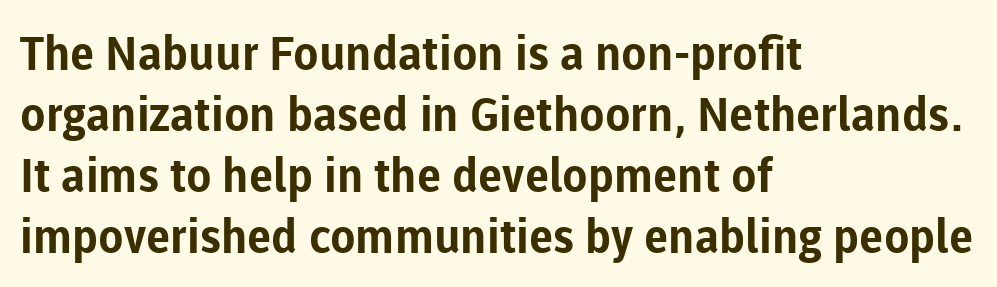
Is this a sans? Yes — the strokes have no serifs. The letters stand upright; this is a roman face. Character widths vary here, with narrow letters taking less room than wide ones. Casual observation: everything's shoved over to the left. Default kerning and tracking; the words read as compact shapes. The passage shown is not underscored anywhere.
